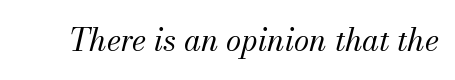
The image shows 31 px regular-weight serif type, italic (leaning right); set normal letter spacing, not underlined; medium stroke contrast and a small x-height.
